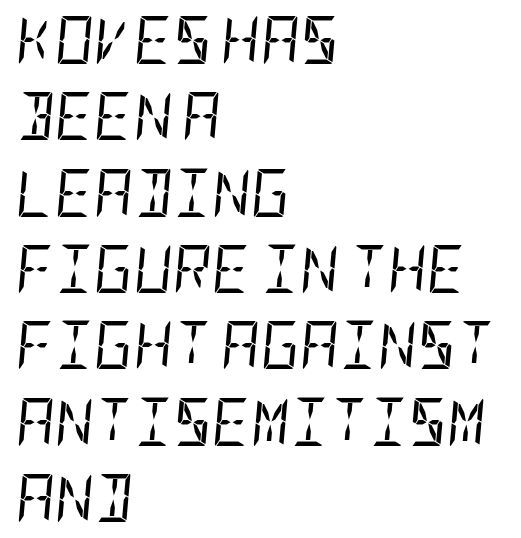
The image shows 48 px regular-weight, condensed type, italic (leaning right); set left-aligned, normal line spacing (1.59x), normal letter spacing, not underlined; low stroke contrast and a large x-height.
